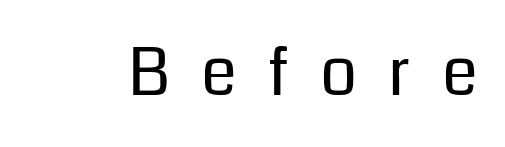
Q: Is the text bold? A: No.
Q: Is the text italic (slanted)? A: No, it is upright.
Q: Is the typeface a serif or a sans-serif typeface? A: Sans-serif.
Q: Is the text underlined? A: No.
Q: Is the spacing between letters normal or unusually wide? A: Unusually wide.
Q: Width (condensed, normal, or wide)? A: Normal.
Q: Stroke contrast? A: Low.
Q: x-height? A: Medium.
Q: Monospaced? A: No.
